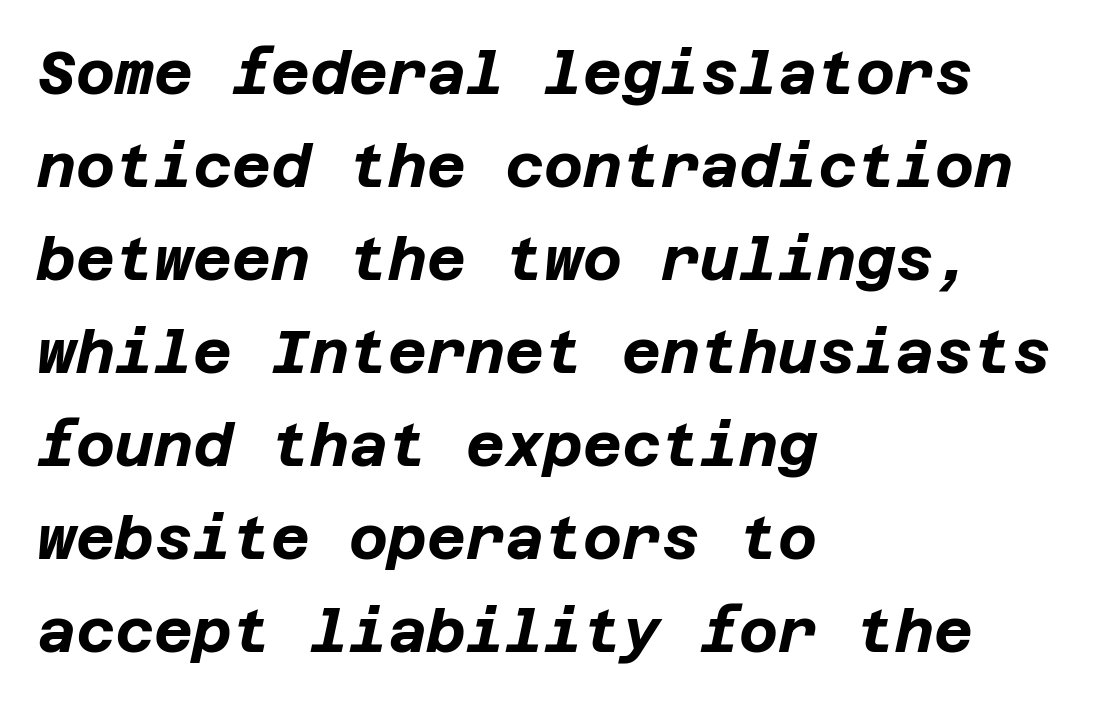
These lines were composed using italics. Honestly, the row spacing looks completely unremarkable. The gap between lines stays unmarked. The setting favours the left margin, as ordinary paragraphs usually do. The type is set solid horizontally, with unmodified tracking. Heavy-handed strokes throughout: this text is bold.
